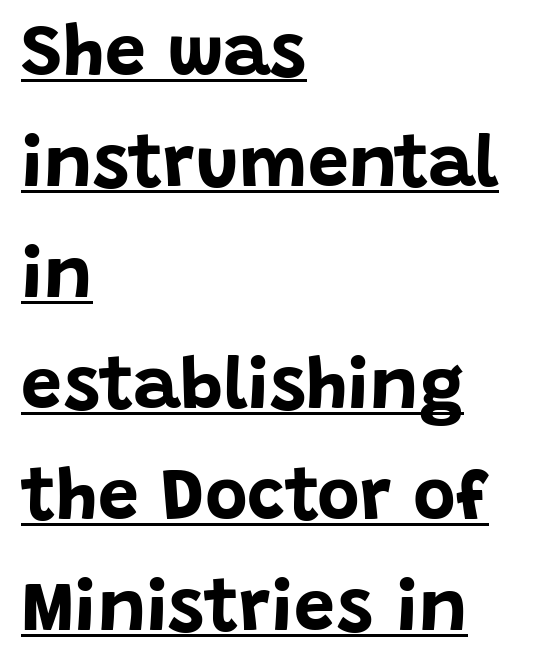
The rendering uses natural spacing where letterforms have individual widths. The lines are quadded left. The tracking reads as untouched default to a designer's eye. The text was rendered using a sans face with plain stroke endings. Typographic density is high because the face is bold.
